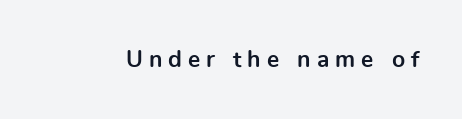
{"italic": "no", "bold": "yes", "underline": "no", "letter_spacing": "wide", "letter_spacing_em": 0.26, "glyph_px": 23}
